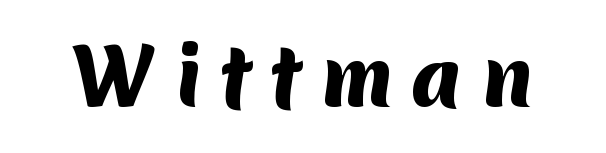
Check where the strokes stop: nothing finishes them off — pure sans. The line texture is sparse and dotted thanks to wide tracking. Think of a printed novel: that variable character pitch is what you see here. Summary of weight: heavy, a full bold. Plain, unruled lines of type.
